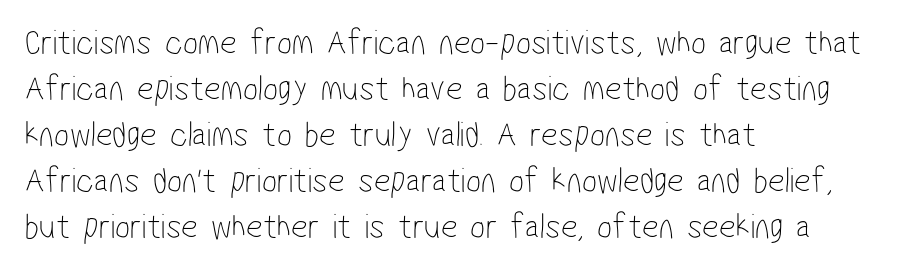
The image shows 36 px thin, condensed sans-serif type; set left-aligned, normal line spacing (1.28x), normal letter spacing, not underlined; low stroke contrast and a medium x-height.
